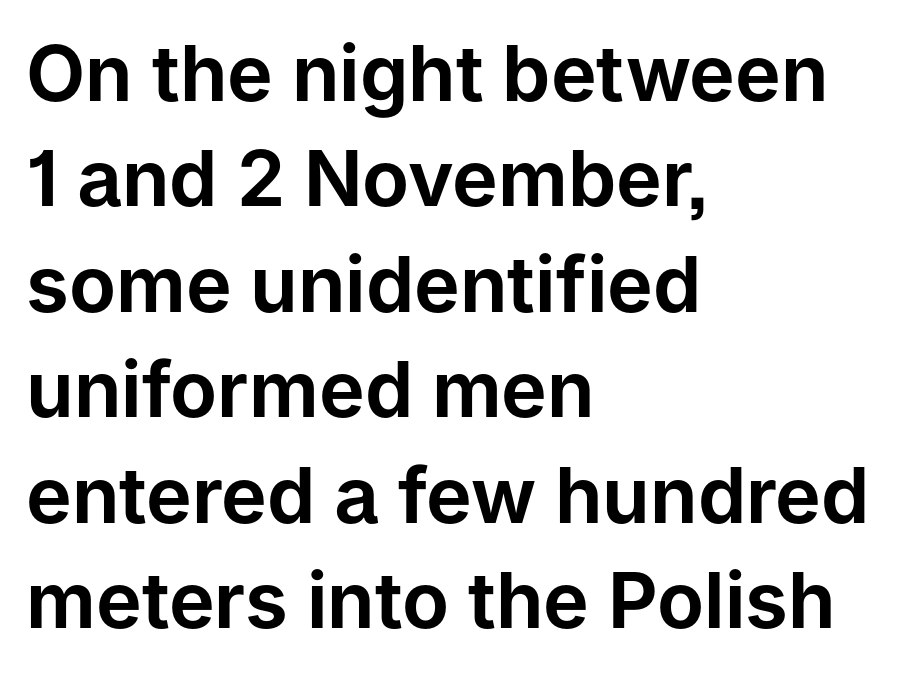
This sample has the flowing, uneven cadence of proportional lettering. Typeset ragged right — the left edge is the straight one. Typographically, this falls in the sans-serif category. Successive baselines arrive at the customary interval. Nobody drew a line under any word here.
